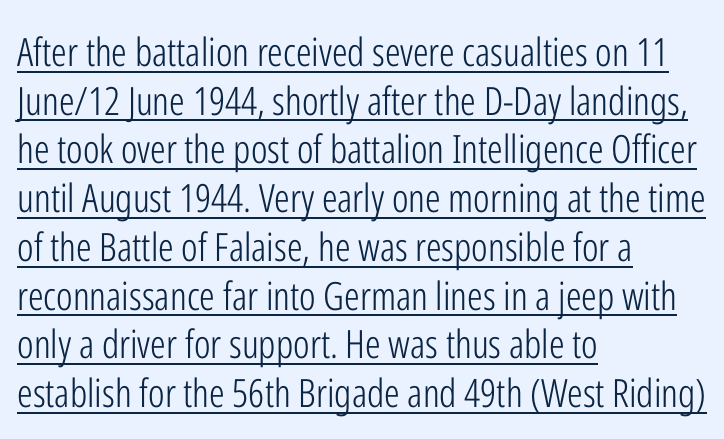
Q: Is the text bold? A: No.
Q: Is the text italic (slanted)? A: No, it is upright.
Q: Is the typeface a serif or a sans-serif typeface? A: Sans-serif.
Q: Is the text underlined? A: Yes.
Q: How is the paragraph aligned? A: Left-aligned.
Q: Is the spacing between letters normal or unusually wide? A: Normal.
Q: Is the spacing between lines tight, normal or loose? A: Normal.
Q: Width (condensed, normal, or wide)? A: Condensed.
Q: Stroke contrast? A: Low.
Q: x-height? A: Medium.
Q: Monospaced? A: No.
